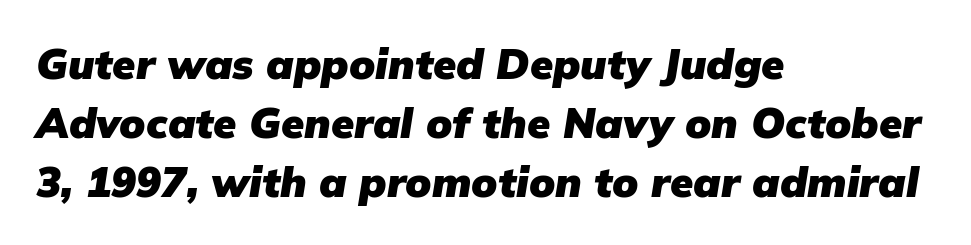
The horizontal fit of the characters is conventional and even. The whole block is typeset with a tilt. Line beginnings align vertically; line endings do not. Each new line begins a customary step beneath the previous one. Does the weight exceed regular? Yes, all the way to bold. No word sits above an underline.
